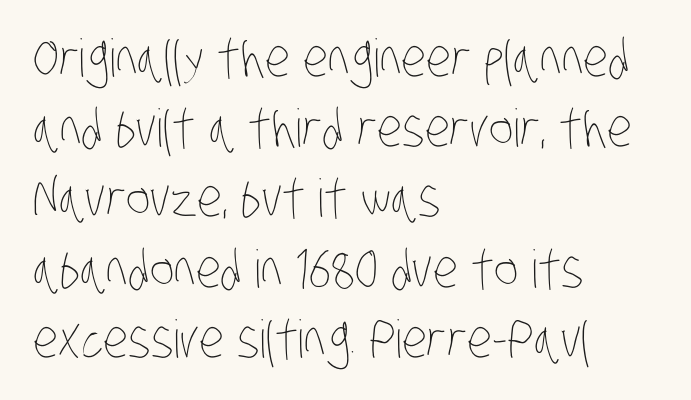
The rows are spaced the way most documents space them. Reading down the block, your eye returns to a fixed left position each line. Clear beneath every line of the passage. Inter-character spacing is left at the font's built-in metrics.
